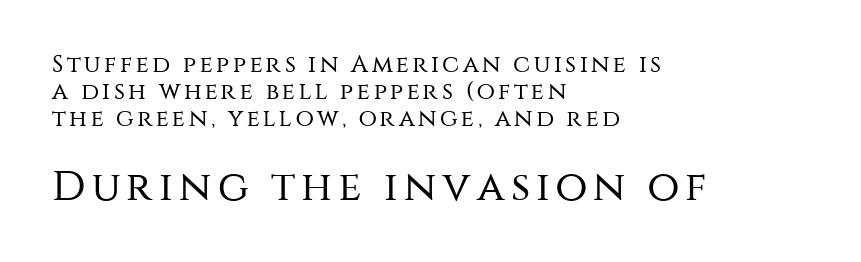
Underline: absent. The later block is typeset at a bigger size than the earlier block. The space between consecutive lines is stingy. Notice how the stems are strictly vertical — no italics here. Are there feet on the stems? There aren't — it's a sans.
